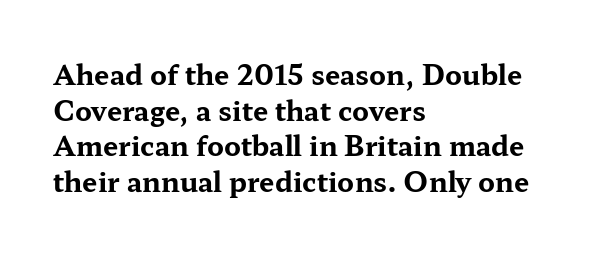
A typesetter would call this leading conventional body-copy spacing. Standard letterfit; no display-style spreading of the glyphs. The axis of the letterforms is exactly vertical. Typeset ragged right — the left edge is the straight one. Clear beneath every line of the passage. Each glyph is drawn with heavy, bold strokes.
